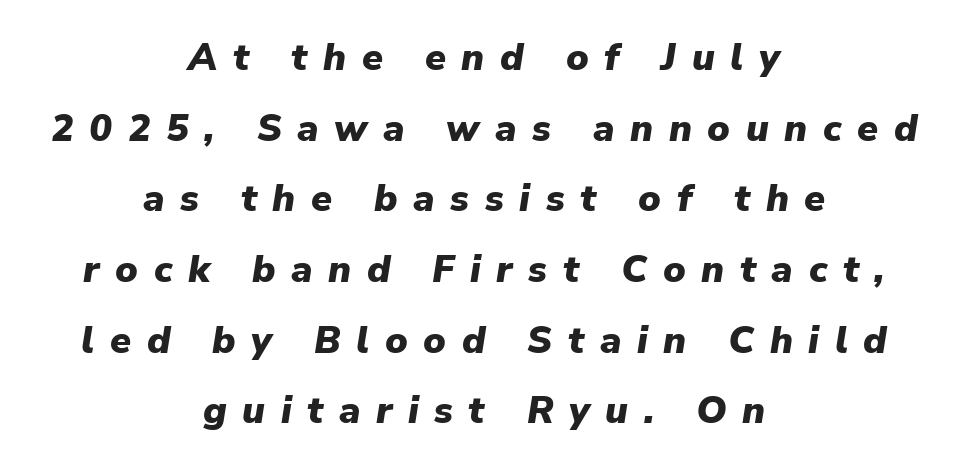
Q: Is the text bold? A: Yes.
Q: Is the text italic (slanted)? A: Yes, it leans right by about 9 degrees.
Q: Is the text underlined? A: No.
Q: How is the paragraph aligned? A: Centered.
Q: Is the spacing between letters normal or unusually wide? A: Unusually wide.
Q: Width (condensed, normal, or wide)? A: Normal.
Q: Stroke contrast? A: Low.
Q: x-height? A: Medium.
Q: Monospaced? A: No.
